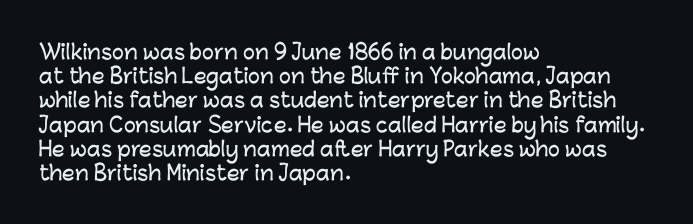
The image shows 20 px text type, upright; set left-aligned, line spacing 1.21x, normal letter spacing, not underlined.
